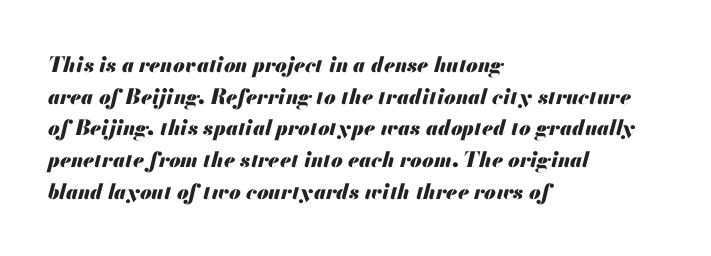
Leading matches the norm, producing a regular column. An italicized treatment has been applied to the whole sample. Plenty of ink on the page — the face is bold. Is the letter spacing exaggerated? No — it looks like the ordinary default. Underline: absent.
